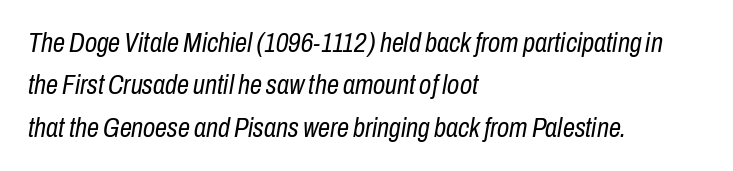
The image shows 27 px text type, italic (leaning right); set left-aligned, normal line spacing (1.57x), normal letter spacing, not underlined.
